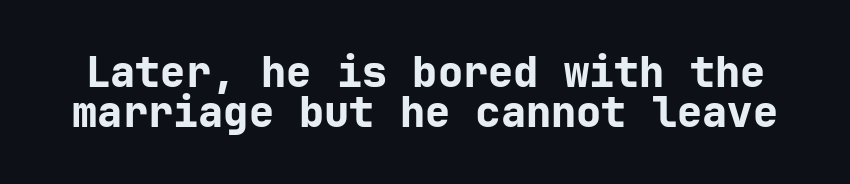
Q: Is the text bold? A: Yes.
Q: Is the text italic (slanted)? A: No, it is upright.
Q: Is the typeface a serif or a sans-serif typeface? A: Sans-serif.
Q: Is the text underlined? A: No.
Q: Is the spacing between letters normal or unusually wide? A: Normal.
Q: Is the spacing between lines tight, normal or loose? A: Tight.
Q: Width (condensed, normal, or wide)? A: Normal.
Q: Stroke contrast? A: Low.
Q: x-height? A: Medium.
